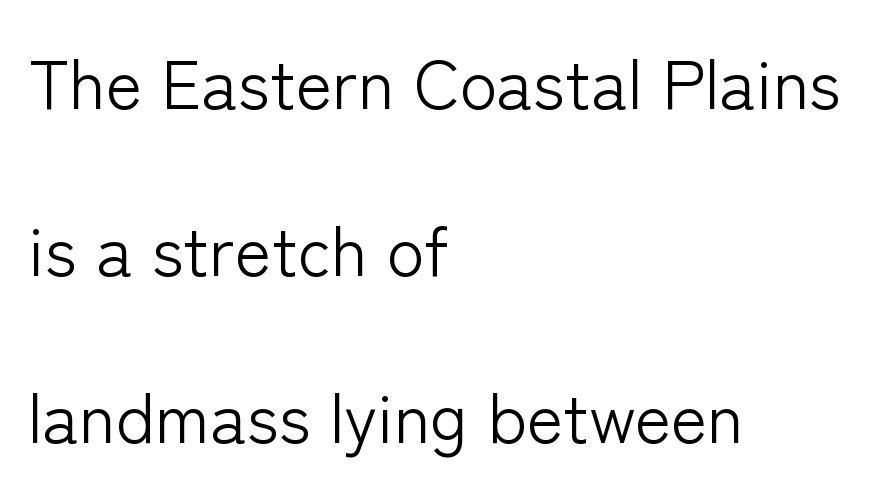
The image shows 69 px light sans-serif type, upright; set left-aligned, loose line spacing (2.42x), normal letter spacing, not underlined; low stroke contrast and a medium x-height.
